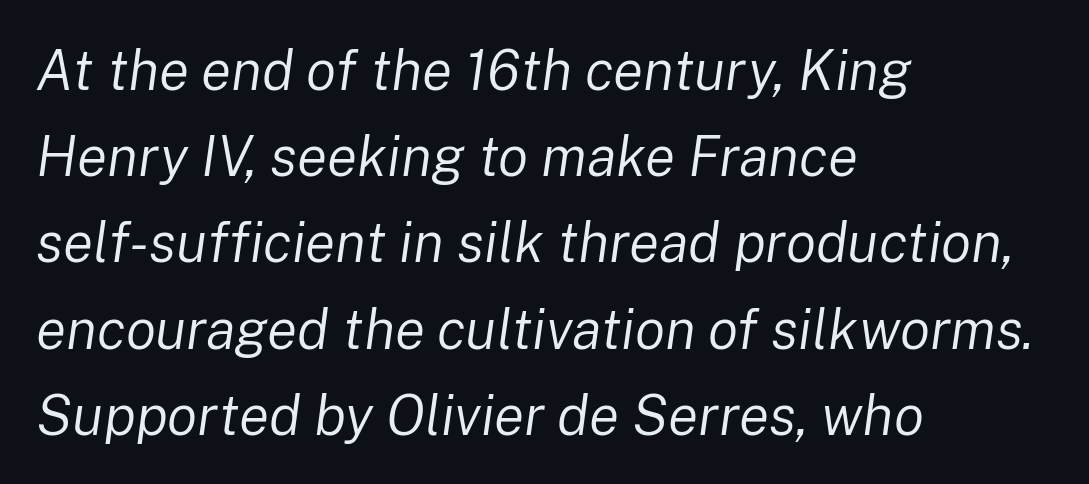
The image shows 56 px regular-weight type, italic (leaning right); set left-aligned, normal line spacing (1.54x), normal letter spacing, not underlined; low stroke contrast and a medium x-height.
